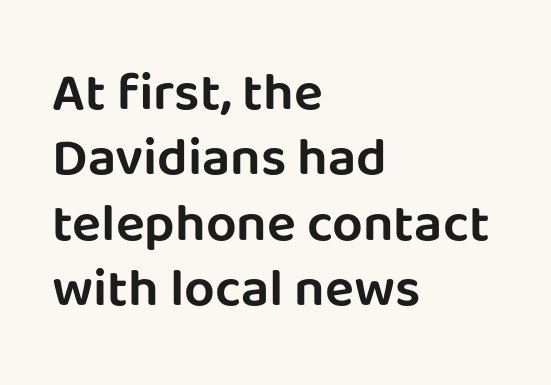
Q: Is the text italic (slanted)? A: No, it is upright.
Q: Is the typeface a serif or a sans-serif typeface? A: Sans-serif.
Q: Is the text underlined? A: No.
Q: How is the paragraph aligned? A: Left-aligned.
Q: Is the spacing between letters normal or unusually wide? A: Normal.
Q: Width (condensed, normal, or wide)? A: Normal.
Q: Stroke contrast? A: Low.
Q: x-height? A: Large.
Q: Monospaced? A: No.
